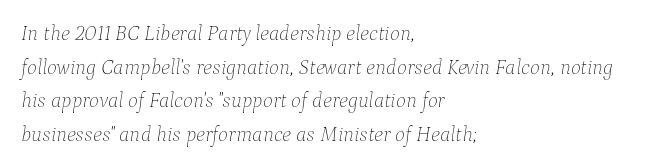
The image shows 21 px text type, italic (leaning right); set left-aligned, normal line spacing (1.6x), normal letter spacing, not underlined.
